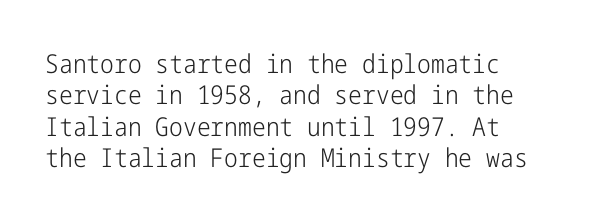
The image shows 26 px text type, upright; set left-aligned, line spacing 1.21x, normal letter spacing, not underlined.
